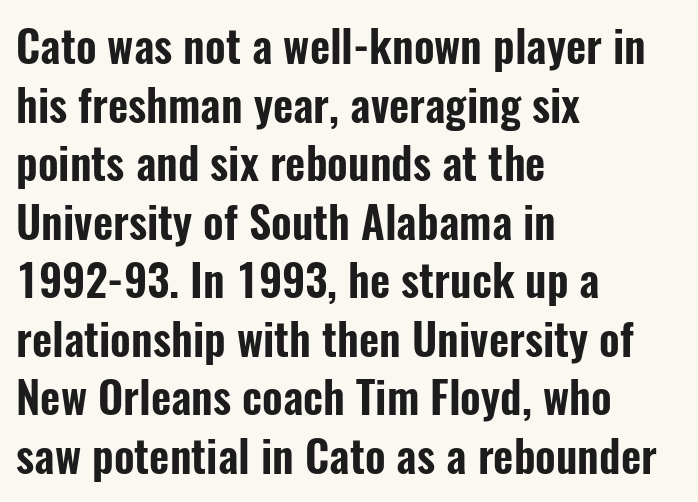
The image shows 44 px condensed sans-serif type, upright; set left-aligned, normal line spacing (1.33x), normal letter spacing, not underlined; low stroke contrast and a medium x-height.
